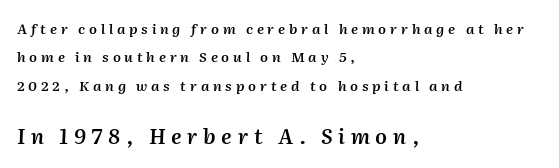
{"italic": "yes", "lean": "right", "slant_degrees": 2, "bold": "semi", "underline": "no", "align": "left", "line_spacing": "loose", "line_spacing_ratio": 2.02, "letter_spacing": "wide", "letter_spacing_em": 0.27, "larger_block": "second", "size_ratio": 1.5, "glyph_px": 21}
